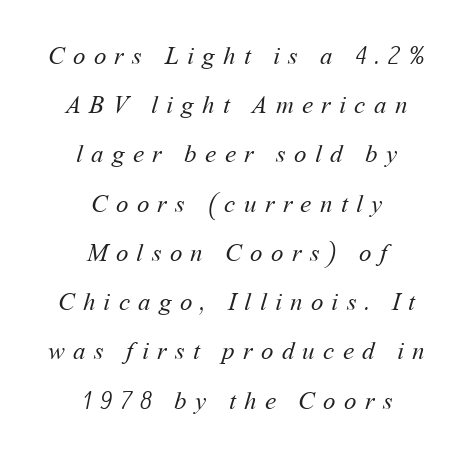
Q: Is the text bold? A: No.
Q: Is the text underlined? A: No.
Q: How is the paragraph aligned? A: Centered.
Q: Is the spacing between letters normal or unusually wide? A: Unusually wide.
Q: Is the spacing between lines tight, normal or loose? A: Loose.
